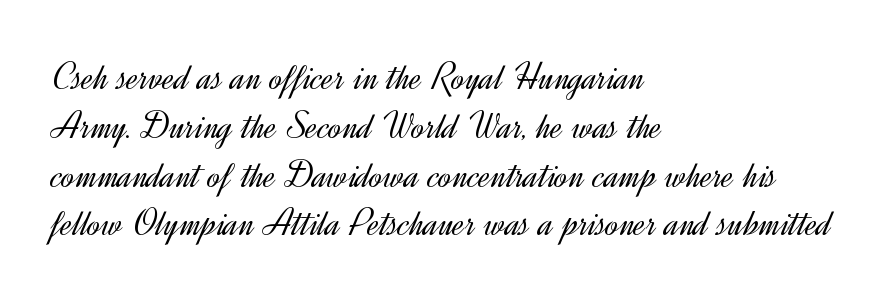
The image shows 40 px light sans-serif type; set left-aligned, line spacing 1.22x, normal letter spacing, not underlined; a small x-height.
